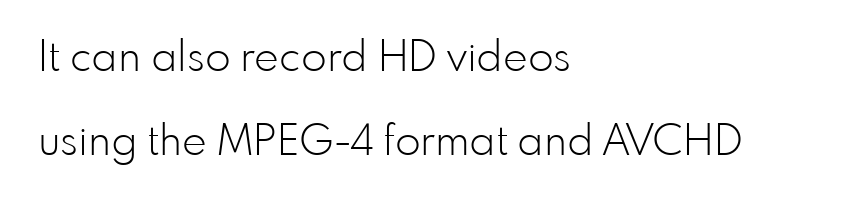
{"serif": "no", "italic": "no", "bold": "no", "weight": "light", "width": "normal", "stroke_contrast": "low", "x_height": "small", "monospaced": "no", "underline": "no", "align": "left", "line_spacing": "loose", "line_spacing_ratio": 2.0, "letter_spacing": "normal", "letter_spacing_em": 0.0, "glyph_px": 42}
